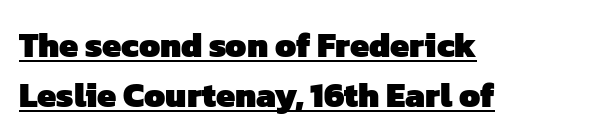
The image shows 34 px heavy sans-serif type; set left-aligned, normal line spacing (1.47x), normal letter spacing, underlined; low stroke contrast and a medium x-height.
